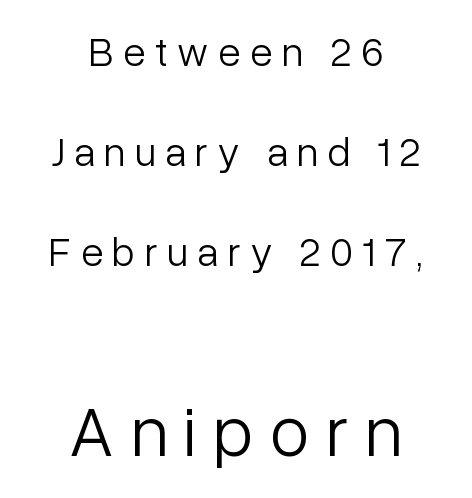
{"serif": "no", "italic": "no", "bold": "no", "weight": "light", "width": "normal", "stroke_contrast": "low", "x_height": "medium", "monospaced": "no", "underline": "no", "align": "center", "line_spacing": "loose", "line_spacing_ratio": 2.44, "letter_spacing": "wide", "letter_spacing_em": 0.23, "larger_block": "second", "size_ratio": 1.76, "glyph_px": 72}
